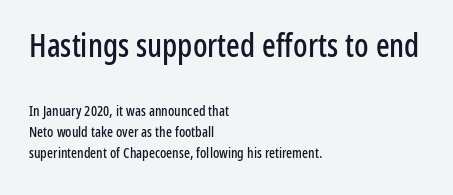
Q: Is the text italic (slanted)? A: No, it is upright.
Q: Is the typeface a serif or a sans-serif typeface? A: Sans-serif.
Q: Is the text underlined? A: No.
Q: How is the paragraph aligned? A: Left-aligned.
Q: Is the spacing between letters normal or unusually wide? A: Normal.
Q: Is the spacing between lines tight, normal or loose? A: Normal.
Q: Which block of text is set in a larger size, the first (top) or the second (bottom)? A: The first (top) one.
Q: Width (condensed, normal, or wide)? A: Condensed.
Q: Stroke contrast? A: Low.
Q: x-height? A: Medium.
Q: Monospaced? A: No.
